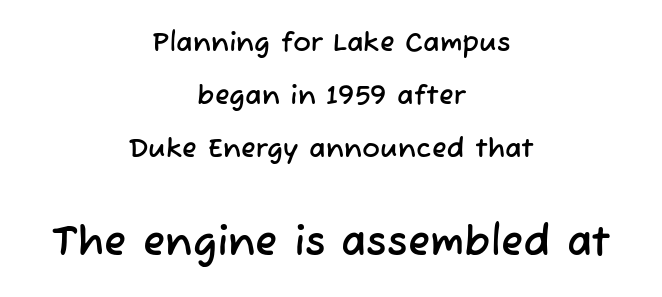
{"serif": "no", "width": "normal", "stroke_contrast": "low", "x_height": "medium", "monospaced": "no", "underline": "no", "align": "center", "line_spacing": "loose", "line_spacing_ratio": 1.97, "letter_spacing": "normal", "letter_spacing_em": 0.0, "larger_block": "second", "size_ratio": 1.52, "glyph_px": 41}
